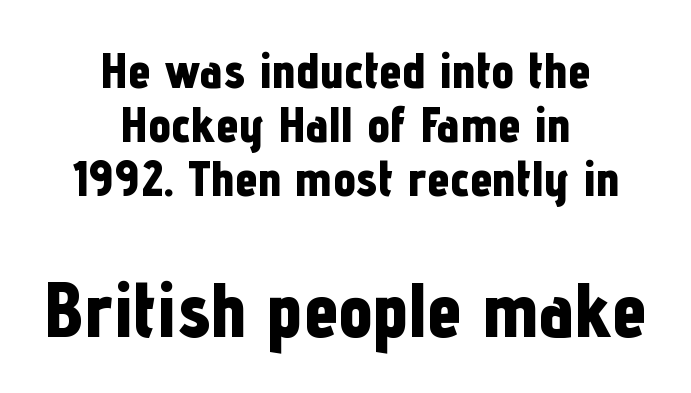
Q: Is the text bold? A: Yes.
Q: Is the text italic (slanted)? A: No, it is upright.
Q: Is the typeface a serif or a sans-serif typeface? A: Sans-serif.
Q: Is the text underlined? A: No.
Q: How is the paragraph aligned? A: Centered.
Q: Is the spacing between letters normal or unusually wide? A: Normal.
Q: Is the spacing between lines tight, normal or loose? A: Tight.
Q: Which block of text is set in a larger size, the first (top) or the second (bottom)? A: The second (bottom) one.
Q: Width (condensed, normal, or wide)? A: Condensed.
Q: Stroke contrast? A: Low.
Q: x-height? A: Medium.
Q: Monospaced? A: No.
